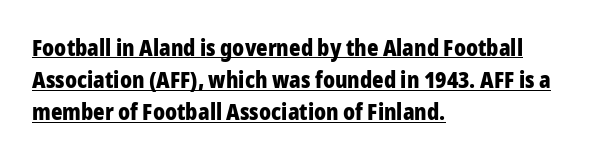
{"italic": "no", "bold": "yes", "underline": "yes", "align": "left", "line_spacing": "normal", "line_spacing_ratio": 1.46, "letter_spacing": "normal", "letter_spacing_em": 0.0, "glyph_px": 22}
